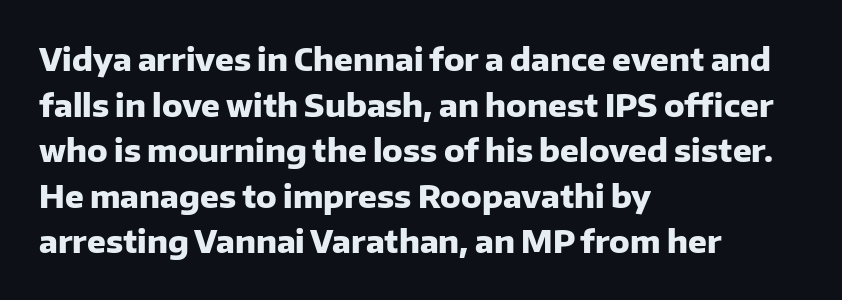
{"serif": "no", "italic": "no", "bold": "yes", "weight": "heavy", "width": "normal", "stroke_contrast": "low", "x_height": "medium", "monospaced": "no", "underline": "no", "align": "left", "line_spacing": "normal", "line_spacing_ratio": 1.47, "letter_spacing": "normal", "letter_spacing_em": 0.0, "glyph_px": 31}
